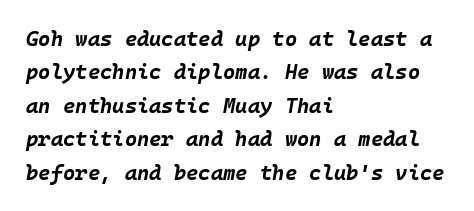
{"italic": "yes", "lean": "right", "slant_degrees": 10, "bold": "yes", "underline": "no", "align": "left", "line_spacing": "normal", "line_spacing_ratio": 1.59, "letter_spacing": "normal", "letter_spacing_em": 0.0, "glyph_px": 21}
